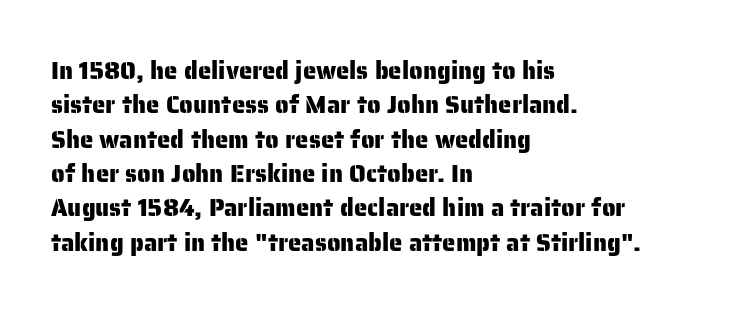
{"italic": "no", "underline": "no", "align": "left", "line_spacing": "normal", "line_spacing_ratio": 1.43, "letter_spacing": "normal", "letter_spacing_em": 0.0, "glyph_px": 24}
